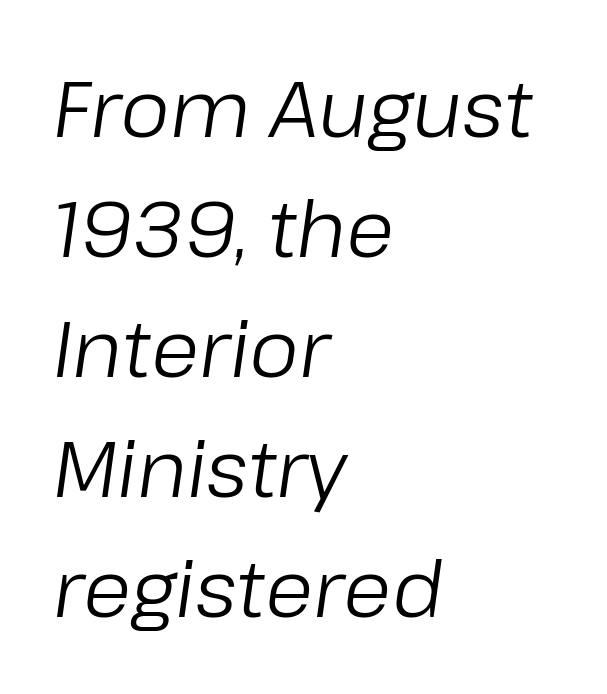
These lines are rendered in a variable-pitch font. Underline: absent. Compared with a centered layout, this one pins lines to the left instead. The rows are spaced the way most documents space them.
